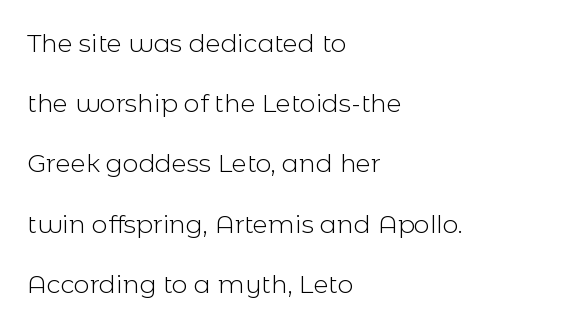
{"italic": "no", "bold": "no", "underline": "no", "align": "left", "line_spacing": "loose", "line_spacing_ratio": 2.41, "letter_spacing": "normal", "letter_spacing_em": 0.0, "glyph_px": 25}
